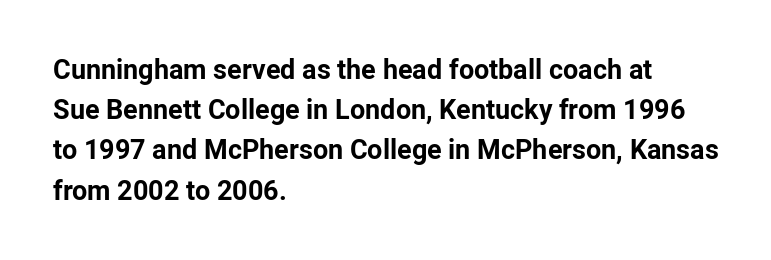
The rag falls on the right side of this text block. The axis of the letterforms is exactly vertical. Descender tails drop into unmarked territory. Inter-character spacing is left at the font's built-in metrics. Heavy, bold letterforms.
